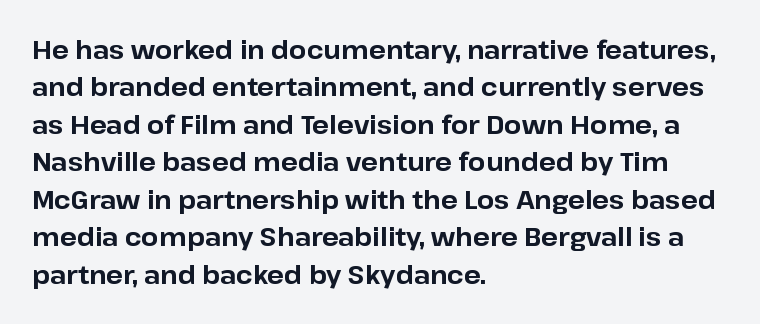
{"italic": "no", "bold": "yes", "underline": "no", "align": "left", "line_spacing": "normal", "line_spacing_ratio": 1.5, "letter_spacing": "normal", "letter_spacing_em": 0.0, "glyph_px": 25}
